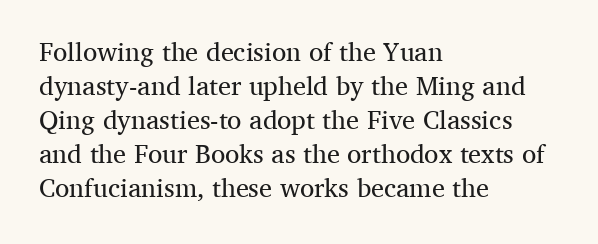
The image shows 26 px text type, upright; set left-aligned, normal line spacing (1.31x), normal letter spacing, not underlined.
